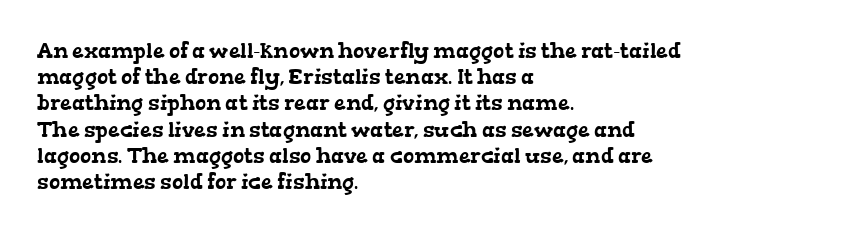
{"underline": "no", "align": "left", "line_spacing": "normal", "line_spacing_ratio": 1.25, "letter_spacing": "normal", "letter_spacing_em": 0.0, "glyph_px": 21}
